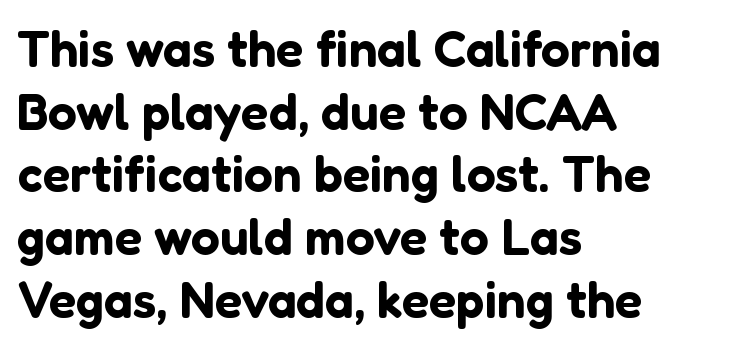
Q: Is the text italic (slanted)? A: No, it is upright.
Q: Is the typeface a serif or a sans-serif typeface? A: Sans-serif.
Q: Is the text underlined? A: No.
Q: How is the paragraph aligned? A: Left-aligned.
Q: Is the spacing between letters normal or unusually wide? A: Normal.
Q: Width (condensed, normal, or wide)? A: Normal.
Q: Stroke contrast? A: Low.
Q: x-height? A: Medium.
Q: Monospaced? A: No.
